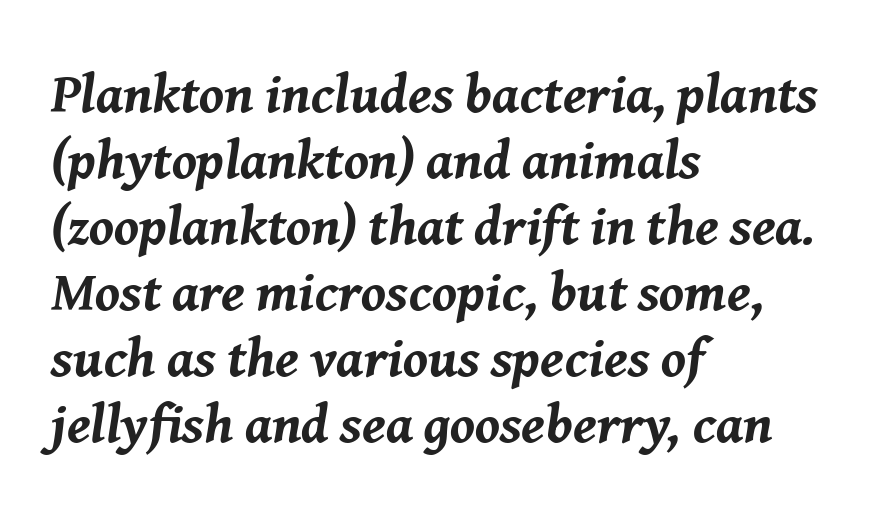
The image shows 55 px bold type, italic (leaning right); set left-aligned, line spacing 1.2x, normal letter spacing, not underlined; medium stroke contrast and a medium x-height.
